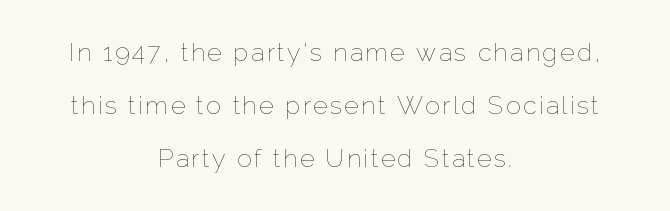
Heft: none added — not bold. The paragraph shown floats in the horizontal middle. A typesetter would call this leading open, well beyond the default. Anything drawn beneath the words? Only blank space. Rendered with straight, roman letterforms.
